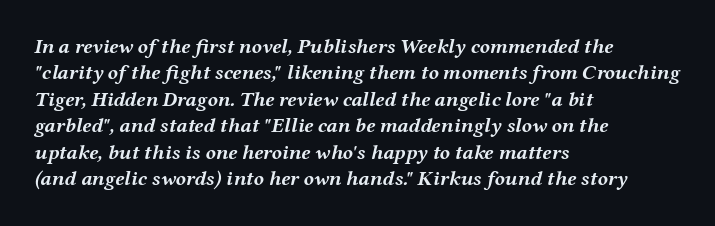
{"italic": "yes", "lean": "right", "slant_degrees": 12, "bold": "yes", "underline": "no", "align": "left", "line_spacing": "normal", "line_spacing_ratio": 1.26, "letter_spacing": "normal", "letter_spacing_em": 0.0, "glyph_px": 21}
